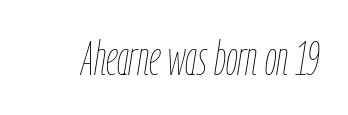
The image shows 47 px thin, condensed type, italic (leaning right); set normal letter spacing, not underlined; low stroke contrast and a medium x-height.
